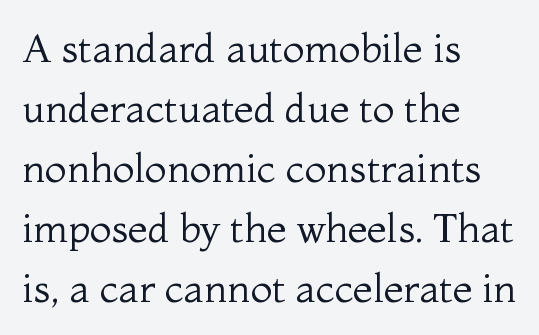
{"serif": "yes", "italic": "no", "bold": "no", "weight": "regular", "width": "normal", "stroke_contrast": "medium", "x_height": "medium", "monospaced": "no", "underline": "no", "align": "left", "line_spacing": "normal", "line_spacing_ratio": 1.5, "letter_spacing": "normal", "letter_spacing_em": 0.0, "glyph_px": 40}
